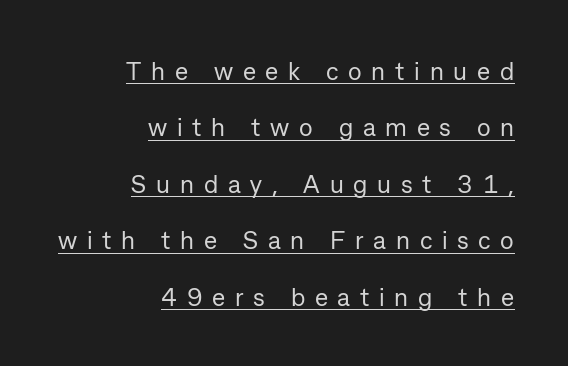
Tracking here is generous; glyphs stand well apart from one another. This sample is right-justified, so line beginnings fall wherever the words allow. Interline gaps are noticeably wide in this sample. Think standard paragraph weight, or any step lighter than that. You can tell it's not italic because the verticals are truly vertical. Glance below the letters and you will spot a drawn line.
